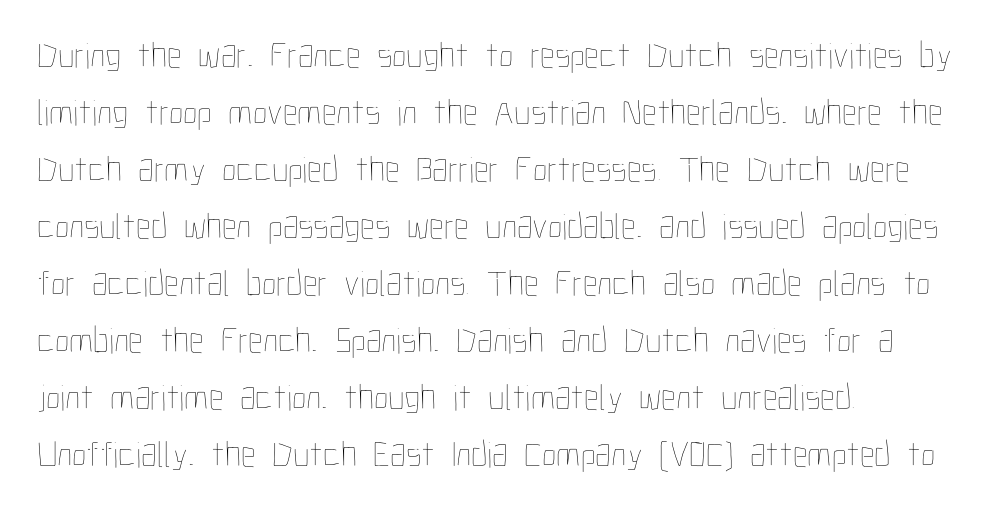
{"italic": "no", "bold": "no", "weight": "thin", "width": "condensed", "stroke_contrast": "low", "x_height": "medium", "monospaced": "no", "underline": "no", "align": "left", "line_spacing": "normal", "line_spacing_ratio": 1.54, "letter_spacing": "normal", "letter_spacing_em": 0.0, "glyph_px": 37}
